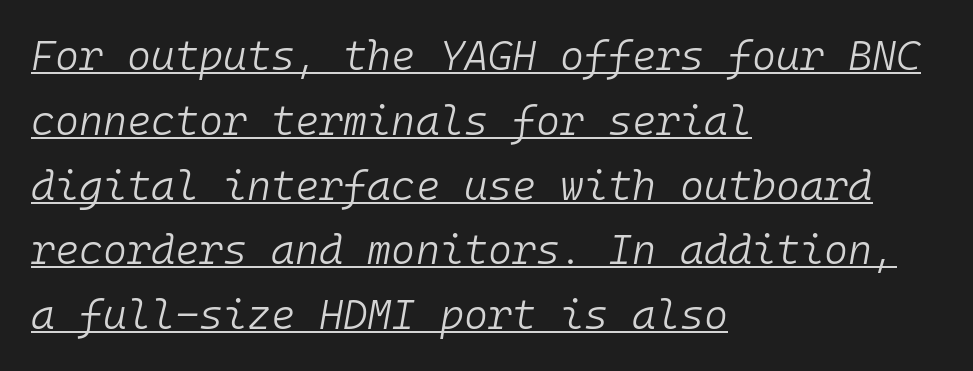
{"italic": "yes", "lean": "right", "slant_degrees": 10, "bold": "no", "weight": "light", "width": "normal", "stroke_contrast": "low", "x_height": "medium", "monospaced": "yes", "underline": "yes", "align": "left", "line_spacing": "normal", "line_spacing_ratio": 1.58, "letter_spacing": "normal", "letter_spacing_em": 0.0, "glyph_px": 41}
